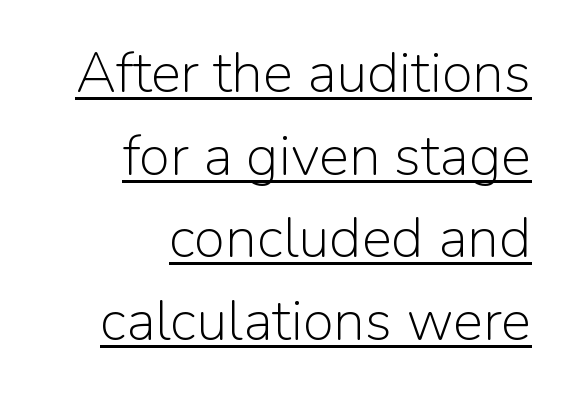
{"serif": "no", "italic": "no", "bold": "no", "weight": "light", "width": "normal", "stroke_contrast": "low", "x_height": "medium", "monospaced": "no", "underline": "yes", "align": "right", "line_spacing": "normal", "line_spacing_ratio": 1.45, "letter_spacing": "normal", "letter_spacing_em": 0.0, "glyph_px": 57}
